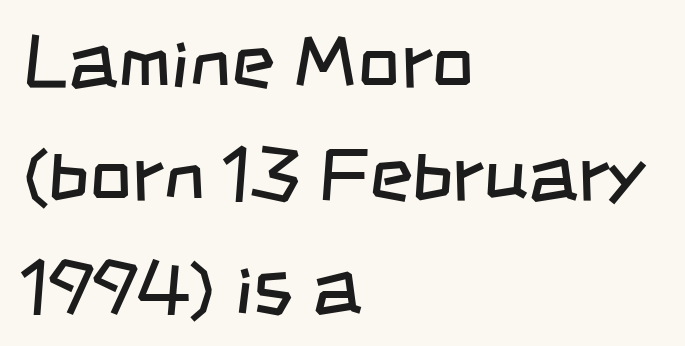
The image shows 75 px regular-weight, condensed sans-serif type; set left-aligned, normal line spacing (1.51x), normal letter spacing, not underlined; low stroke contrast and a large x-height.
